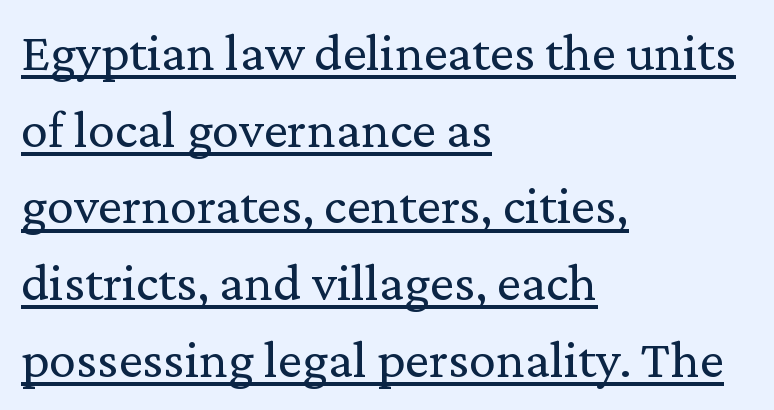
Q: Is the text bold? A: No.
Q: Is the text italic (slanted)? A: No, it is upright.
Q: Is the typeface a serif or a sans-serif typeface? A: Serif.
Q: Is the text underlined? A: Yes.
Q: How is the paragraph aligned? A: Left-aligned.
Q: Is the spacing between letters normal or unusually wide? A: Normal.
Q: Is the spacing between lines tight, normal or loose? A: Normal.
Q: Width (condensed, normal, or wide)? A: Normal.
Q: Stroke contrast? A: Low.
Q: x-height? A: Medium.
Q: Monospaced? A: No.
